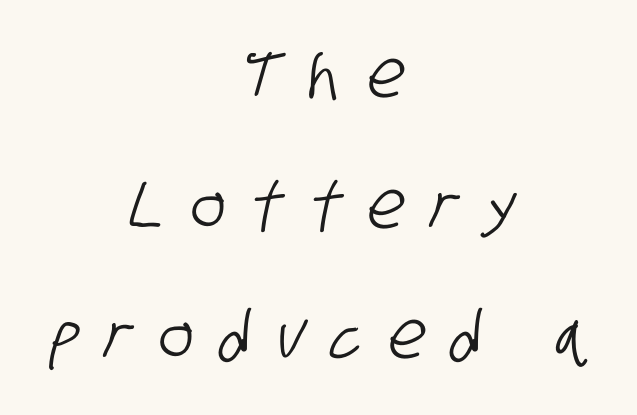
{"serif": "no", "width": "condensed", "stroke_contrast": "low", "x_height": "large", "monospaced": "no", "underline": "no", "align": "center", "line_spacing": "loose", "line_spacing_ratio": 1.98, "letter_spacing": "wide", "letter_spacing_em": 0.4, "glyph_px": 66}
